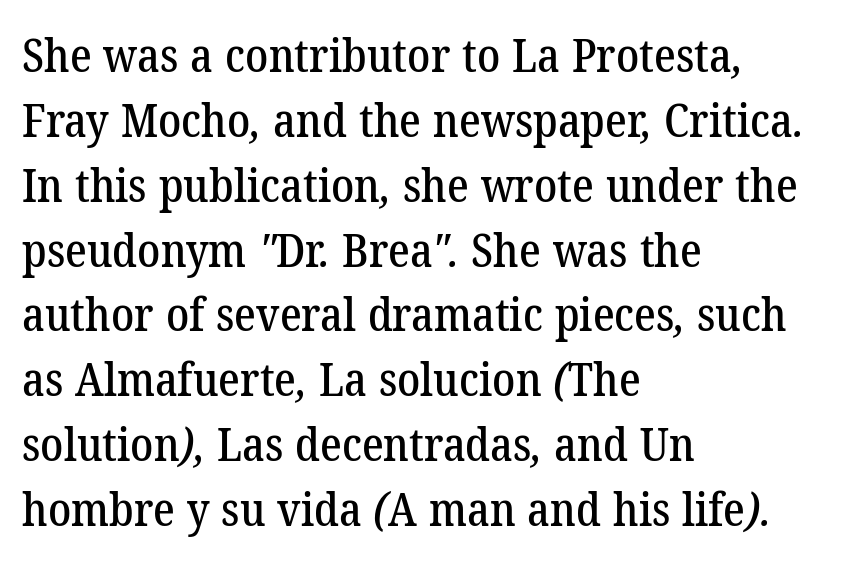
Q: Is the typeface a serif or a sans-serif typeface? A: Serif.
Q: Is the text underlined? A: No.
Q: How is the paragraph aligned? A: Left-aligned.
Q: Is the spacing between letters normal or unusually wide? A: Normal.
Q: Is the spacing between lines tight, normal or loose? A: Normal.
Q: Width (condensed, normal, or wide)? A: Normal.
Q: Stroke contrast? A: Low.
Q: x-height? A: Medium.
Q: Monospaced? A: No.
